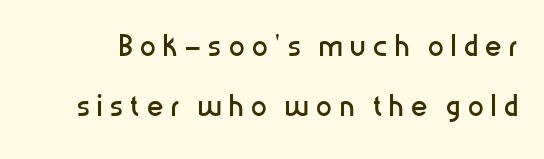
Q: Is the text bold? A: No.
Q: Is the text italic (slanted)? A: No, it is upright.
Q: Is the typeface a serif or a sans-serif typeface? A: Sans-serif.
Q: Is the text underlined? A: No.
Q: Is the spacing between lines tight, normal or loose? A: Normal.
Q: Width (condensed, normal, or wide)? A: Condensed.
Q: Stroke contrast? A: Low.
Q: x-height? A: Medium.
Q: Monospaced? A: No.
